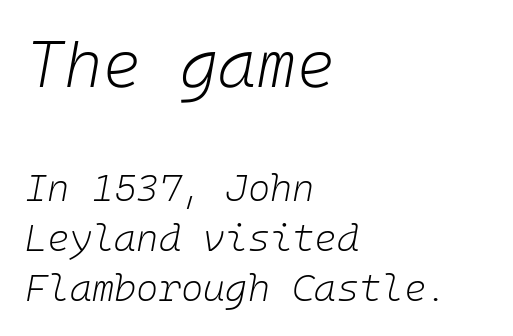
The image shows 66 px light type, italic (leaning right); set left-aligned, normal line spacing (1.32x), normal letter spacing, not underlined; the first (top) block is 1.74x larger; low stroke contrast and a medium x-height.
